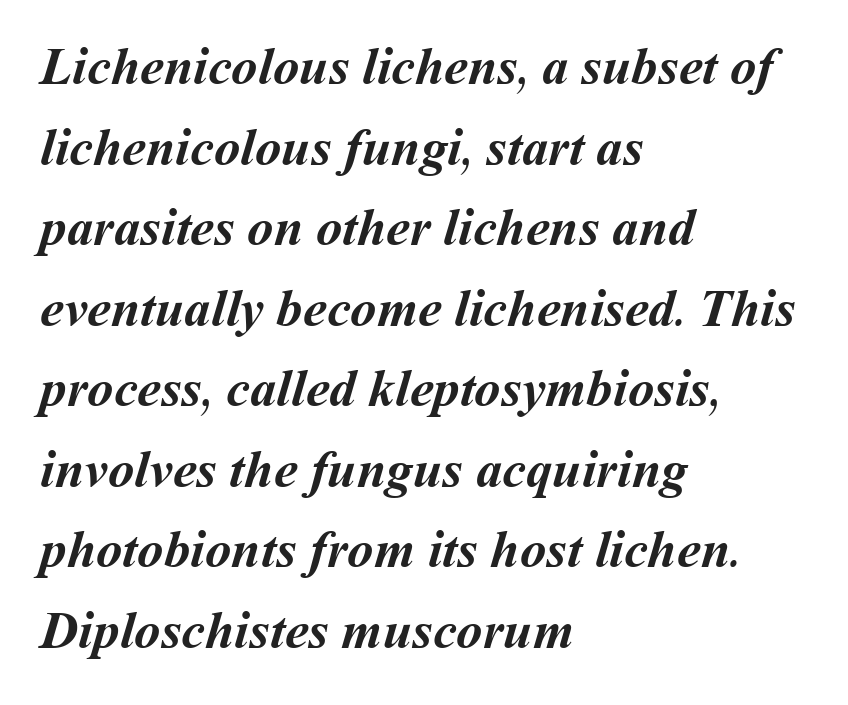
You'd pick this weight for a headline — it's a proper bold. Character widths vary here, with narrow letters taking less room than wide ones. Line spacing here is normal. Caption: standard tracking, unaltered.
